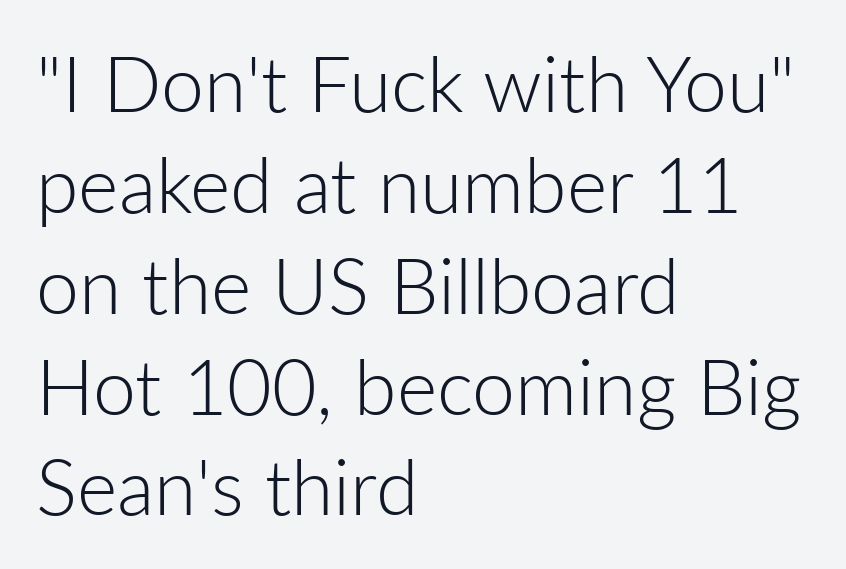
{"serif": "no", "italic": "no", "bold": "no", "weight": "light", "width": "normal", "stroke_contrast": "low", "x_height": "medium", "monospaced": "no", "underline": "no", "align": "left", "line_spacing": "normal", "line_spacing_ratio": 1.31, "letter_spacing": "normal", "letter_spacing_em": 0.0, "glyph_px": 77}
